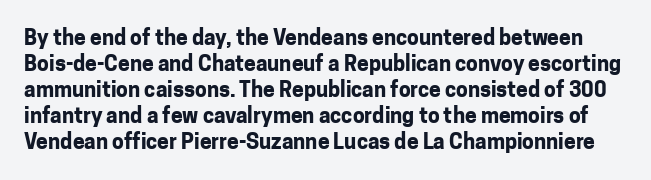
{"italic": "no", "bold": "yes", "underline": "no", "line_spacing_ratio": 1.24, "letter_spacing": "normal", "letter_spacing_em": 0.0, "glyph_px": 21}
